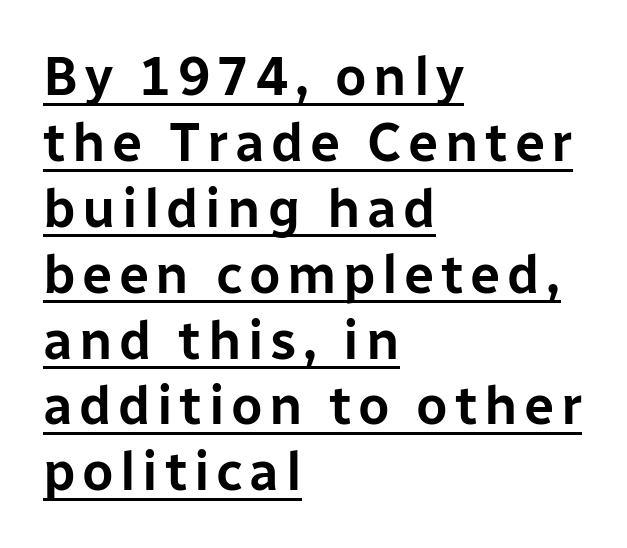
The image shows 54 px sans-serif type, upright; set left-aligned, line spacing 1.22x, underlined; low stroke contrast and a medium x-height.
